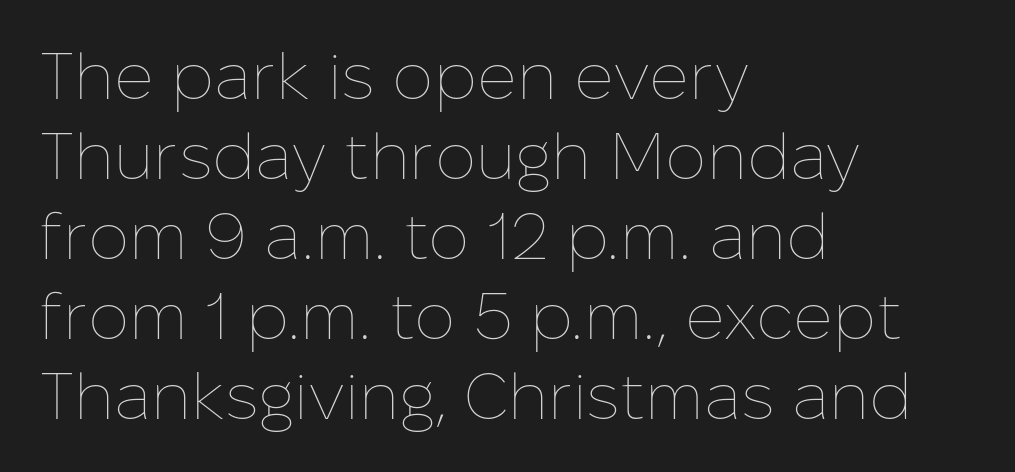
{"italic": "no", "bold": "no", "weight": "thin", "width": "normal", "stroke_contrast": "low", "x_height": "medium", "monospaced": "no", "underline": "no", "align": "left", "line_spacing_ratio": 1.23, "letter_spacing": "normal", "letter_spacing_em": 0.0, "glyph_px": 65}
